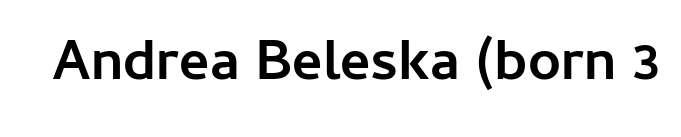
No italicization has been applied; the sample stays upright. Heavy-handed strokes throughout: this text is bold. Descenders are the only things crossing below the line. Spacing between characters is what you'd get straight out of the box.
